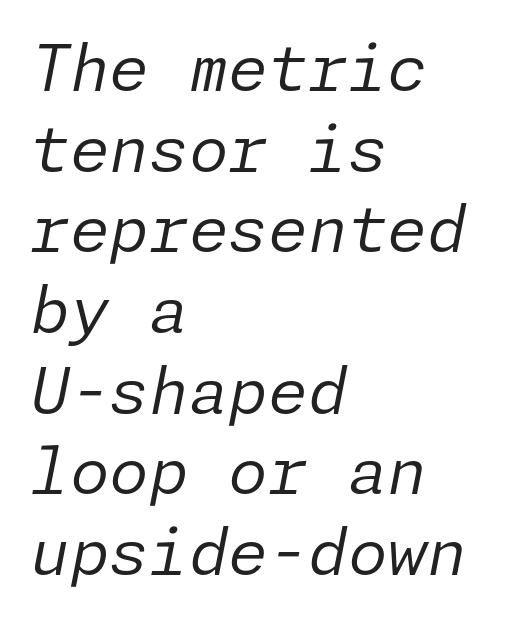
The image shows 64 px regular-weight type, italic (leaning right); set left-aligned, normal line spacing (1.26x), normal letter spacing, not underlined; low stroke contrast and a medium x-height.
